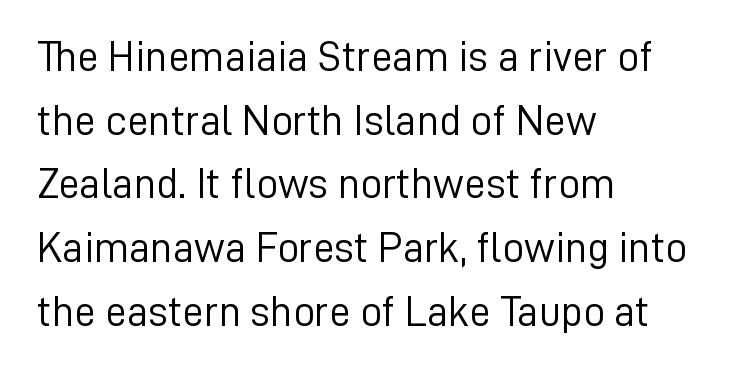
Layout note: lines flush left. Weight: not bold — regular or lighter. Characters follow at the spacing the type designer built in. Unmarked baselines from the first word to the last.
